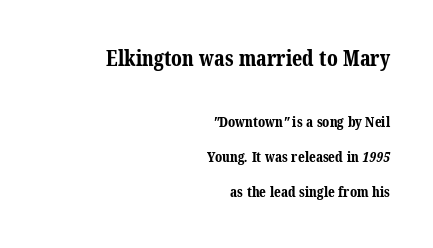
The image shows 21 px bold type; set right-aligned, loose line spacing (2.5x), normal letter spacing, not underlined; the first (top) block is 1.5x larger.
